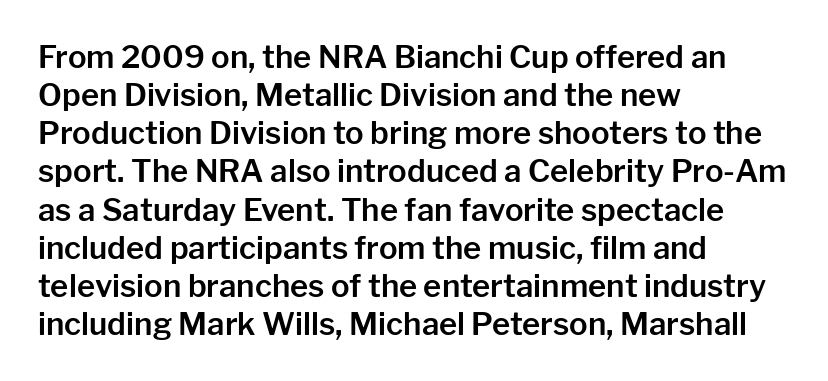
Q: Is the text italic (slanted)? A: No, it is upright.
Q: Is the typeface a serif or a sans-serif typeface? A: Sans-serif.
Q: Is the text underlined? A: No.
Q: How is the paragraph aligned? A: Left-aligned.
Q: Is the spacing between letters normal or unusually wide? A: Normal.
Q: Width (condensed, normal, or wide)? A: Normal.
Q: Stroke contrast? A: Low.
Q: x-height? A: Medium.
Q: Monospaced? A: No.
